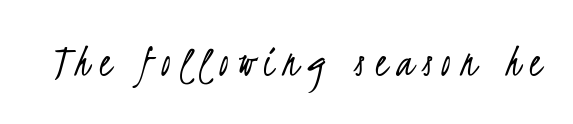
{"serif": "no", "bold": "no", "weight": "light", "width": "condensed", "stroke_contrast": "low", "x_height": "small", "monospaced": "no", "underline": "no", "letter_spacing": "wide", "letter_spacing_em": 0.21, "glyph_px": 47}
